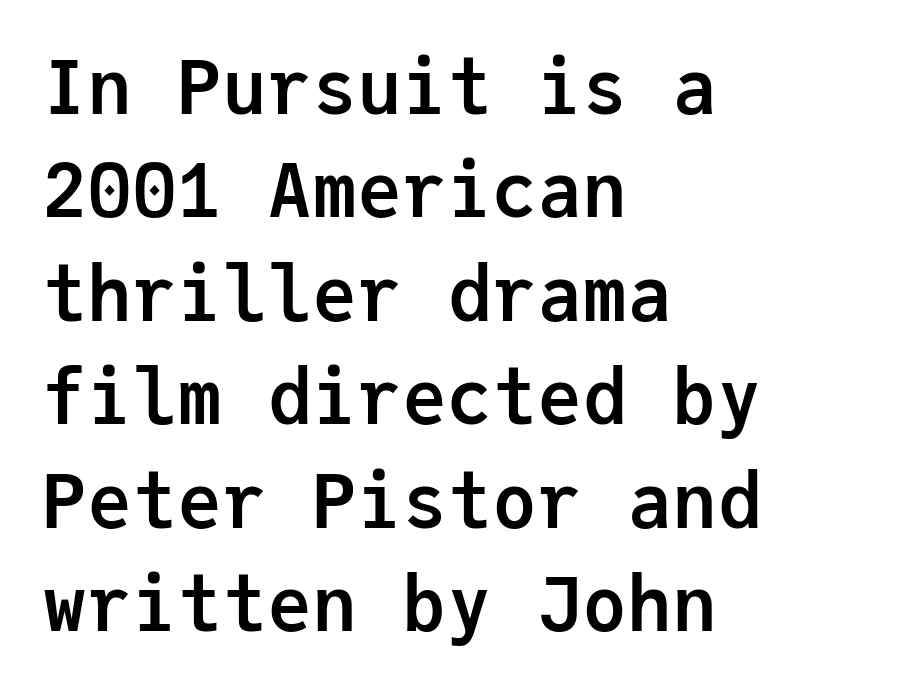
The image shows 75 px semibold sans-serif type, upright, monospaced; set left-aligned, normal line spacing (1.38x), normal letter spacing, not underlined; low stroke contrast and a medium x-height.
